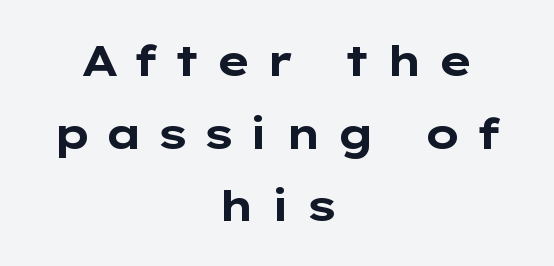
A roman cut, with each character standing at attention. Plain, unruled lines of type. Loose tracking; the words dissolve into strings of separated letters. Horizontally, the lines are justified to the midpoint only. Typographically, this falls in the sans-serif category.
